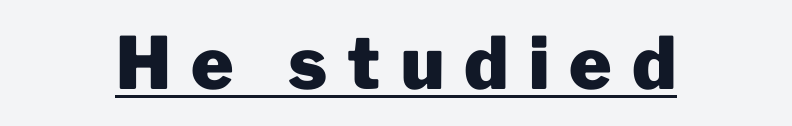
{"serif": "no", "italic": "no", "bold": "yes", "weight": "heavy", "width": "normal", "stroke_contrast": "low", "x_height": "medium", "monospaced": "no", "underline": "yes", "align": "center", "letter_spacing": "wide", "letter_spacing_em": 0.28, "glyph_px": 72}
